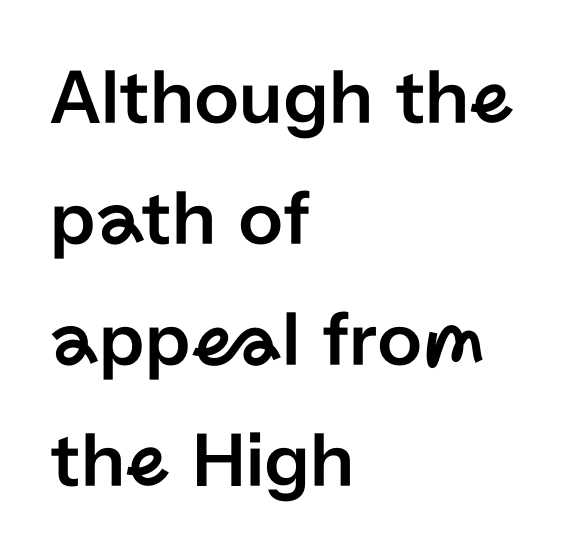
Q: Is the text italic (slanted)? A: No, it is upright.
Q: Is the typeface a serif or a sans-serif typeface? A: Sans-serif.
Q: Is the text underlined? A: No.
Q: How is the paragraph aligned? A: Left-aligned.
Q: Is the spacing between letters normal or unusually wide? A: Normal.
Q: Is the spacing between lines tight, normal or loose? A: Normal.
Q: Width (condensed, normal, or wide)? A: Normal.
Q: Stroke contrast? A: Low.
Q: x-height? A: Medium.
Q: Monospaced? A: No.
